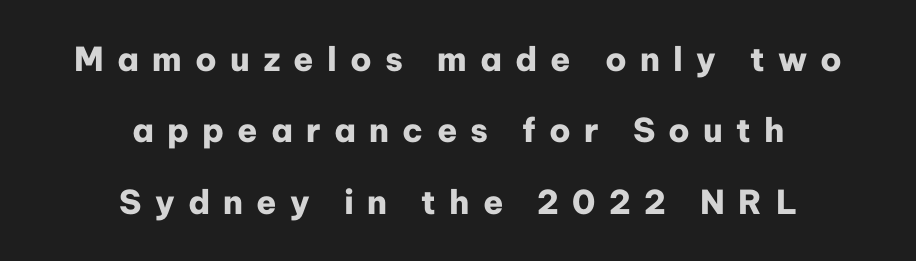
{"serif": "no", "italic": "no", "bold": "yes", "weight": "heavy", "width": "normal", "stroke_contrast": "low", "x_height": "medium", "monospaced": "no", "underline": "no", "align": "center", "line_spacing": "loose", "line_spacing_ratio": 2.16, "letter_spacing": "wide", "letter_spacing_em": 0.4, "glyph_px": 33}
